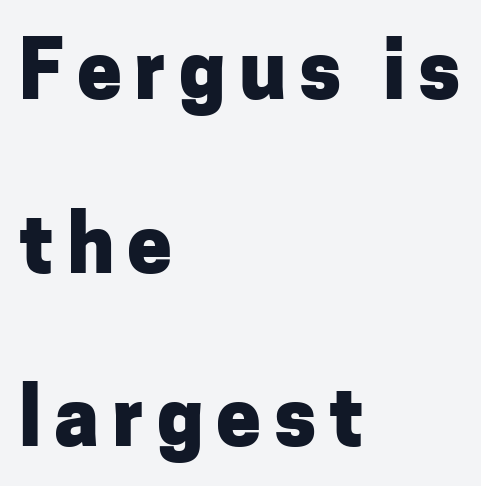
{"serif": "no", "italic": "no", "bold": "yes", "weight": "heavy", "width": "normal", "stroke_contrast": "low", "x_height": "medium", "monospaced": "no", "underline": "no", "align": "left", "line_spacing": "loose", "line_spacing_ratio": 2.17, "glyph_px": 80}
